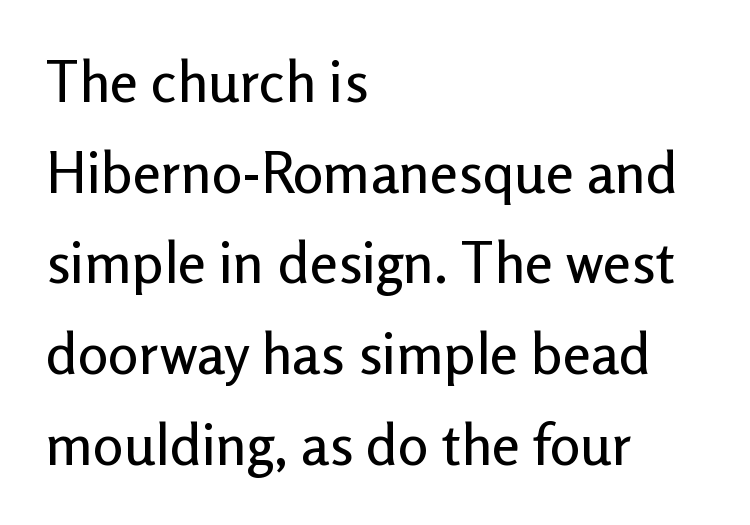
Think of a printed novel: that variable character pitch is what you see here. Ordinary non-slanted type is in use. Typographically, this falls in the sans-serif category. Lines of text with bare space underneath. Short note: letters normally spaced.
